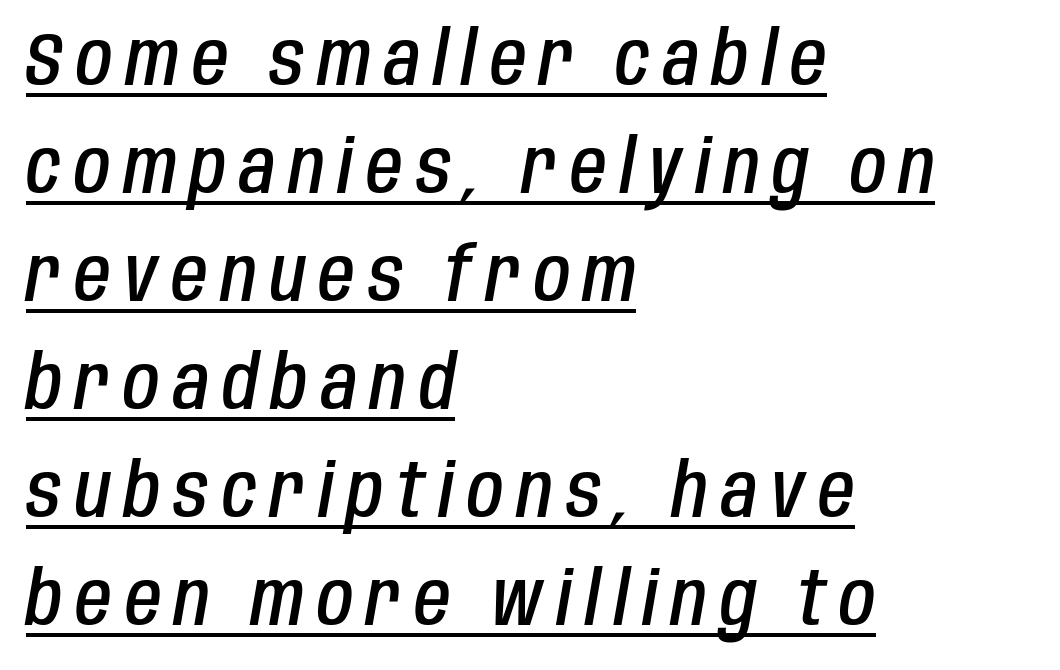
{"italic": "yes", "lean": "right", "slant_degrees": 10, "bold": "semi", "weight": "semibold", "width": "condensed", "stroke_contrast": "low", "x_height": "large", "monospaced": "no", "underline": "yes", "align": "left", "line_spacing": "normal", "line_spacing_ratio": 1.46, "glyph_px": 74}
